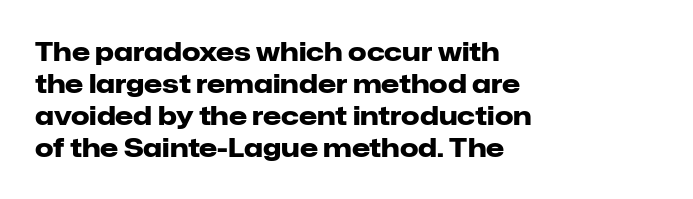
Q: Is the text bold? A: Yes.
Q: Is the text italic (slanted)? A: No, it is upright.
Q: Is the text underlined? A: No.
Q: How is the paragraph aligned? A: Left-aligned.
Q: Is the spacing between letters normal or unusually wide? A: Normal.
